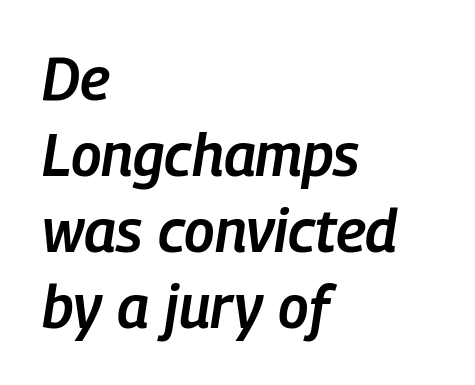
Slanted lettering throughout. Tracking here is standard; glyphs follow each other at the usual distance. In terms of leading, this rendering sits right in the middle. The letters advance in unequal steps, a hallmark of proportional type.
